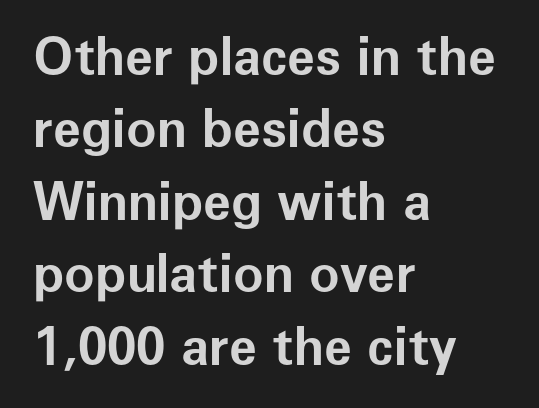
The image shows 51 px bold sans-serif type, upright; set left-aligned, normal line spacing (1.42x), normal letter spacing, not underlined; low stroke contrast and a medium x-height.
